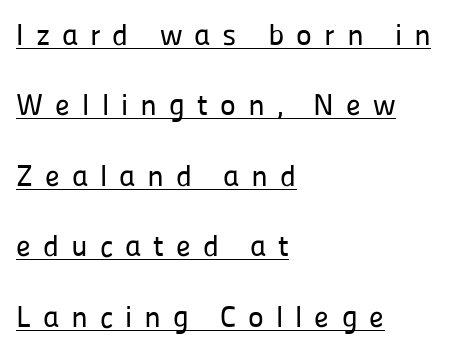
The image shows 30 px sans-serif type, upright; set left-aligned, loose line spacing (2.35x), unusually wide letter spacing (+0.4 em), underlined; low stroke contrast and a medium x-height.
